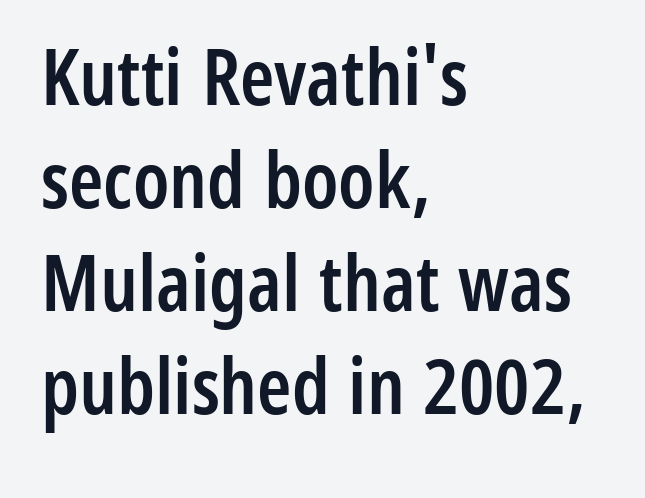
Nothing sits at the stroke ends, so this counts as sans-serif. This sample has the flowing, uneven cadence of proportional lettering. The lettering holds an erect, upright posture throughout. What weight is shown? A semibold, between regular and bold. Decoration check: the copy has no underline. Vertically, the passage feels balanced, rows spaced as you'd expect.
